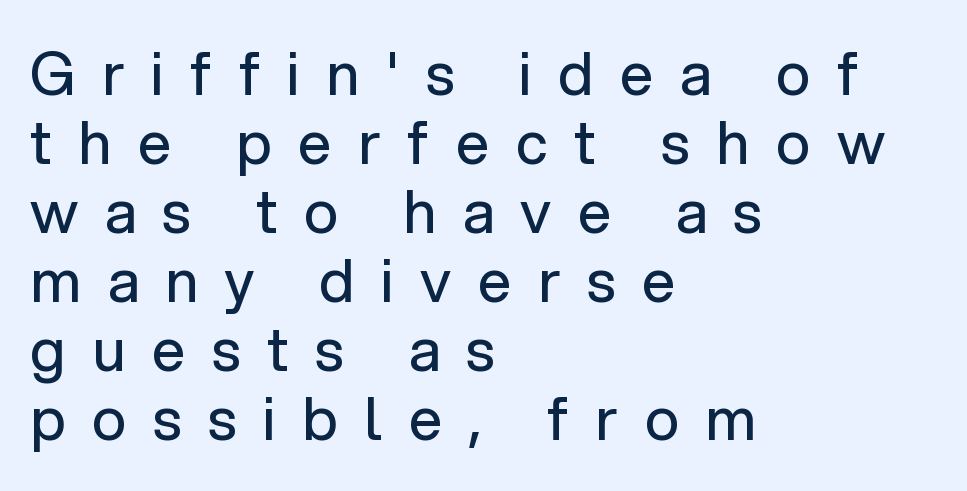
{"serif": "no", "italic": "no", "bold": "no", "weight": "regular", "width": "normal", "stroke_contrast": "low", "x_height": "medium", "monospaced": "no", "underline": "no", "align": "left", "line_spacing_ratio": 1.17, "letter_spacing": "wide", "letter_spacing_em": 0.45, "glyph_px": 59}
